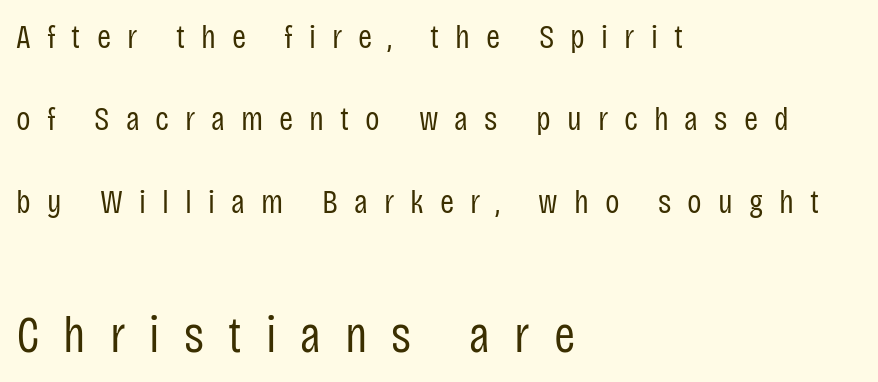
Q: Is the text bold? A: No.
Q: Is the text italic (slanted)? A: No, it is upright.
Q: Is the typeface a serif or a sans-serif typeface? A: Sans-serif.
Q: Is the text underlined? A: No.
Q: How is the paragraph aligned? A: Left-aligned.
Q: Is the spacing between letters normal or unusually wide? A: Unusually wide.
Q: Is the spacing between lines tight, normal or loose? A: Loose.
Q: Which block of text is set in a larger size, the first (top) or the second (bottom)? A: The second (bottom) one.
Q: Width (condensed, normal, or wide)? A: Condensed.
Q: Stroke contrast? A: Low.
Q: x-height? A: Large.
Q: Monospaced? A: No.
